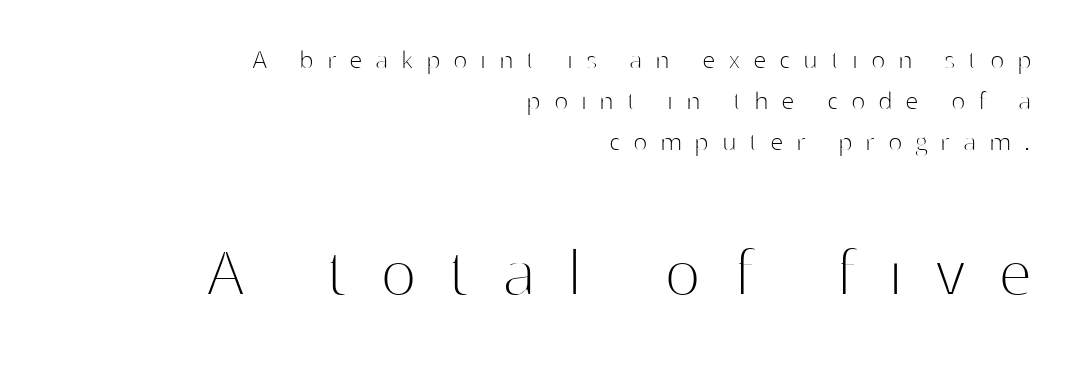
The image shows 76 px thin sans-serif type, upright; set right-aligned, normal line spacing (1.37x), unusually wide letter spacing (+0.43 em), not underlined; the second (bottom) block is 2.53x larger; high stroke contrast and a medium x-height.
